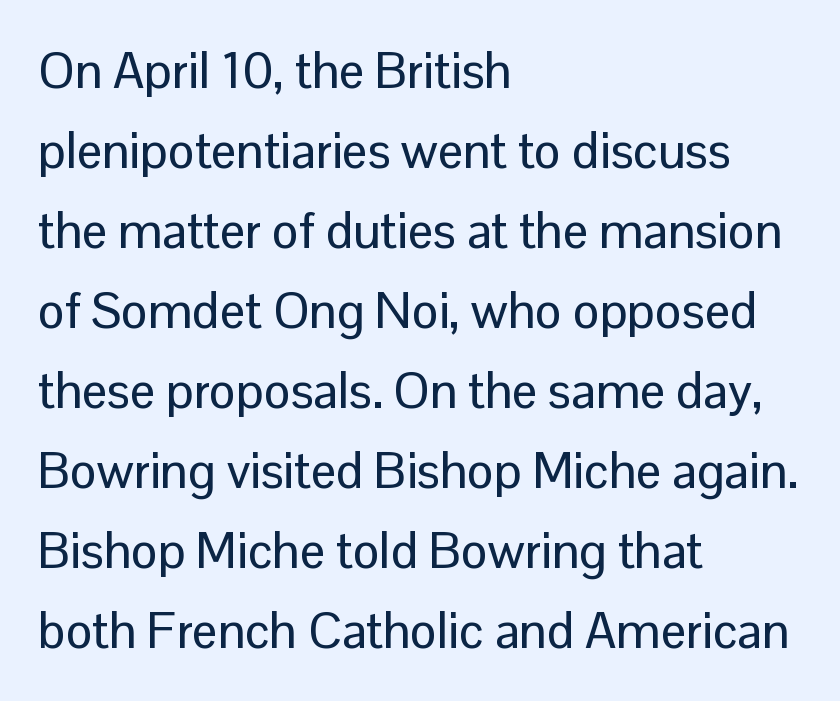
The image shows 50 px sans-serif type, upright; set left-aligned, normal line spacing (1.6x), normal letter spacing, not underlined; low stroke contrast and a medium x-height.
